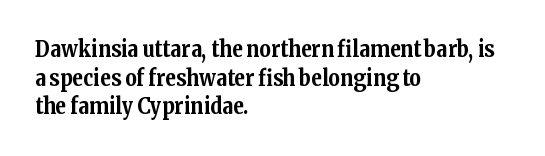
Teacher's note: observe the even left margin — that is flush-left alignment. You can tell it's not italic because the verticals are truly vertical. Words float on clear page, feet unadorned. The letterforms sit shoulder to shoulder at normal distance.
